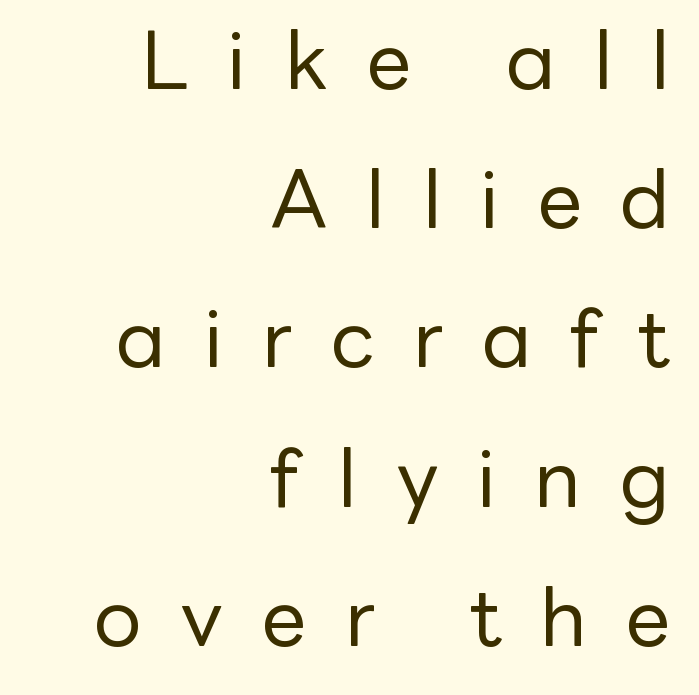
{"serif": "no", "italic": "no", "bold": "no", "weight": "regular", "width": "normal", "stroke_contrast": "low", "x_height": "medium", "monospaced": "no", "underline": "no", "align": "right", "line_spacing_ratio": 1.74, "letter_spacing": "wide", "letter_spacing_em": 0.48, "glyph_px": 80}
